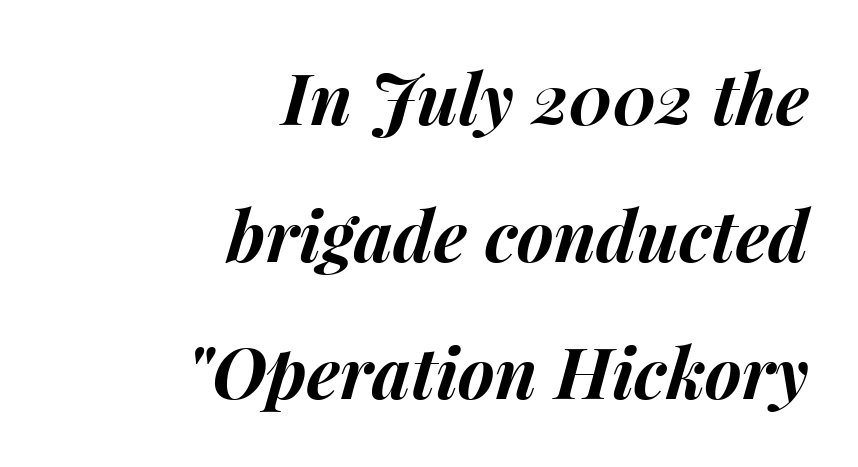
{"italic": "yes", "lean": "right", "slant_degrees": 15, "bold": "yes", "weight": "bold", "width": "normal", "stroke_contrast": "medium", "x_height": "medium", "monospaced": "no", "underline": "no", "align": "right", "line_spacing": "loose", "line_spacing_ratio": 1.96, "letter_spacing": "normal", "letter_spacing_em": 0.0, "glyph_px": 70}
